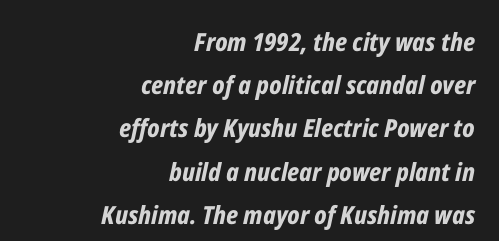
{"italic": "yes", "lean": "right", "slant_degrees": 12, "bold": "yes", "underline": "no", "align": "right", "line_spacing_ratio": 1.73, "letter_spacing": "normal", "letter_spacing_em": 0.0, "glyph_px": 25}
